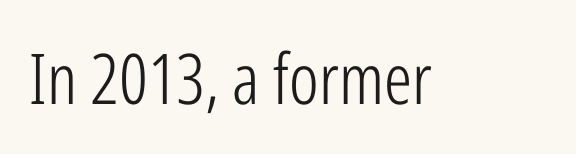
Q: Is the text bold? A: No.
Q: Is the text italic (slanted)? A: No, it is upright.
Q: Is the typeface a serif or a sans-serif typeface? A: Sans-serif.
Q: Is the text underlined? A: No.
Q: Is the spacing between letters normal or unusually wide? A: Normal.
Q: Width (condensed, normal, or wide)? A: Condensed.
Q: Stroke contrast? A: Low.
Q: x-height? A: Medium.
Q: Monospaced? A: No.
